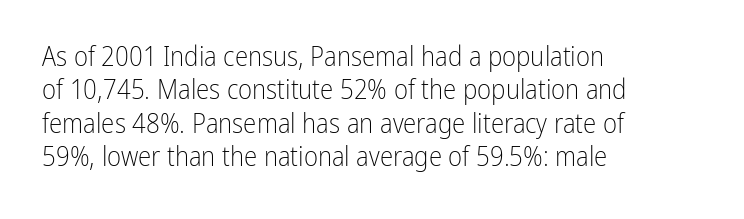
{"italic": "no", "bold": "no", "underline": "no", "align": "left", "line_spacing_ratio": 1.24, "letter_spacing": "normal", "letter_spacing_em": 0.0, "glyph_px": 27}
